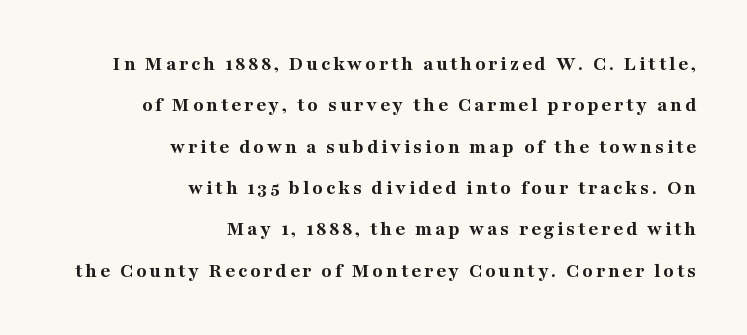
Typesetter's note: full bold, strokes at maximum text heaviness. Anything drawn beneath the words? Only blank space. Leftover space on each line is placed entirely before the opening word. Interline gaps are noticeably wide in this sample. You can tell it's not italic because the verticals are truly vertical.
